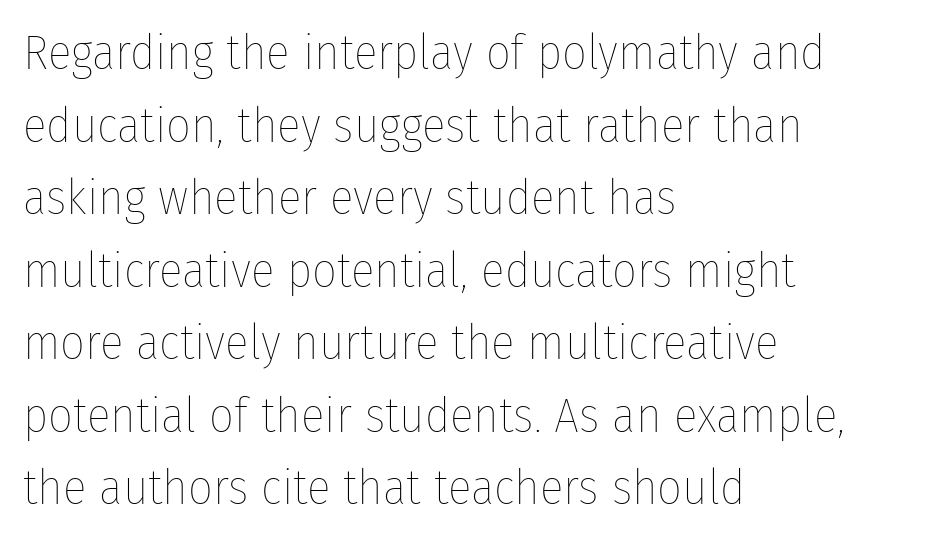
Q: Is the text bold? A: No.
Q: Is the text italic (slanted)? A: No, it is upright.
Q: Is the text underlined? A: No.
Q: How is the paragraph aligned? A: Left-aligned.
Q: Is the spacing between letters normal or unusually wide? A: Normal.
Q: Is the spacing between lines tight, normal or loose? A: Normal.
Q: Width (condensed, normal, or wide)? A: Condensed.
Q: Stroke contrast? A: Low.
Q: x-height? A: Medium.
Q: Monospaced? A: No.
